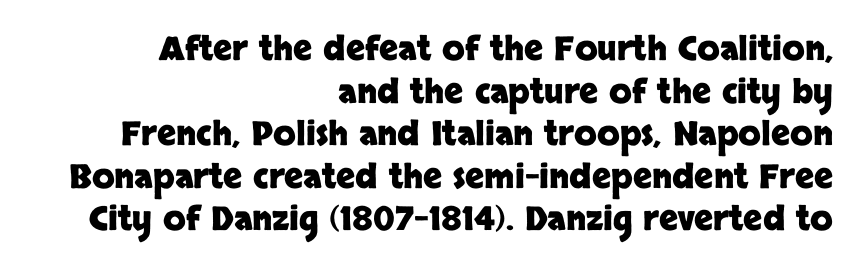
Decoration check: the copy has no underline. A normal amount of white space separates one row of letters from the next. The typography opts for an upright posture over an oblique one. Unlike a traditional serif, this face leaves its strokes unadorned. The gaps between neighbouring characters are ordinary and unremarkable. Horizontal alignment here is rightward, an uncommon choice for prose.
